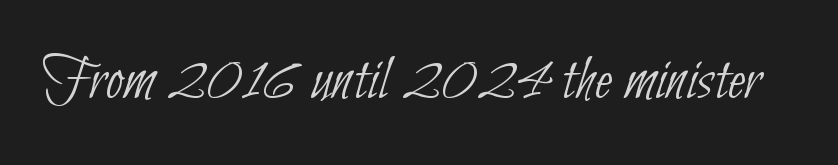
{"serif": "no", "bold": "no", "weight": "thin", "width": "condensed", "stroke_contrast": "low", "x_height": "small", "monospaced": "no", "underline": "no", "letter_spacing": "normal", "letter_spacing_em": 0.0, "glyph_px": 64}
